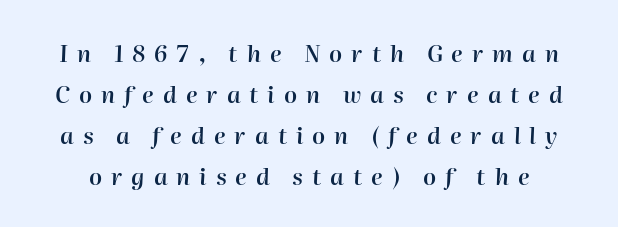
The image shows 23 px text type, italic (leaning right); set line spacing 1.78x, unusually wide letter spacing (+0.39 em), not underlined.
